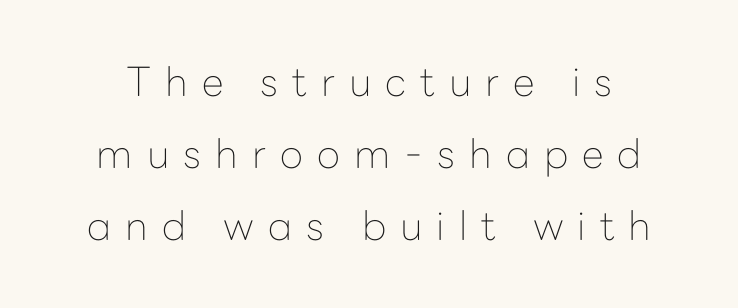
Q: Is the text bold? A: No.
Q: Is the text italic (slanted)? A: No, it is upright.
Q: Is the typeface a serif or a sans-serif typeface? A: Sans-serif.
Q: Is the text underlined? A: No.
Q: Is the spacing between letters normal or unusually wide? A: Unusually wide.
Q: Width (condensed, normal, or wide)? A: Normal.
Q: Stroke contrast? A: Low.
Q: x-height? A: Medium.
Q: Monospaced? A: No.
